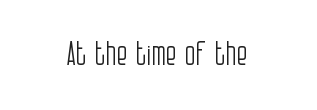
{"serif": "no", "italic": "no", "bold": "no", "weight": "light", "width": "condensed", "stroke_contrast": "low", "x_height": "large", "monospaced": "no", "underline": "no", "letter_spacing": "normal", "letter_spacing_em": 0.0, "glyph_px": 32}
